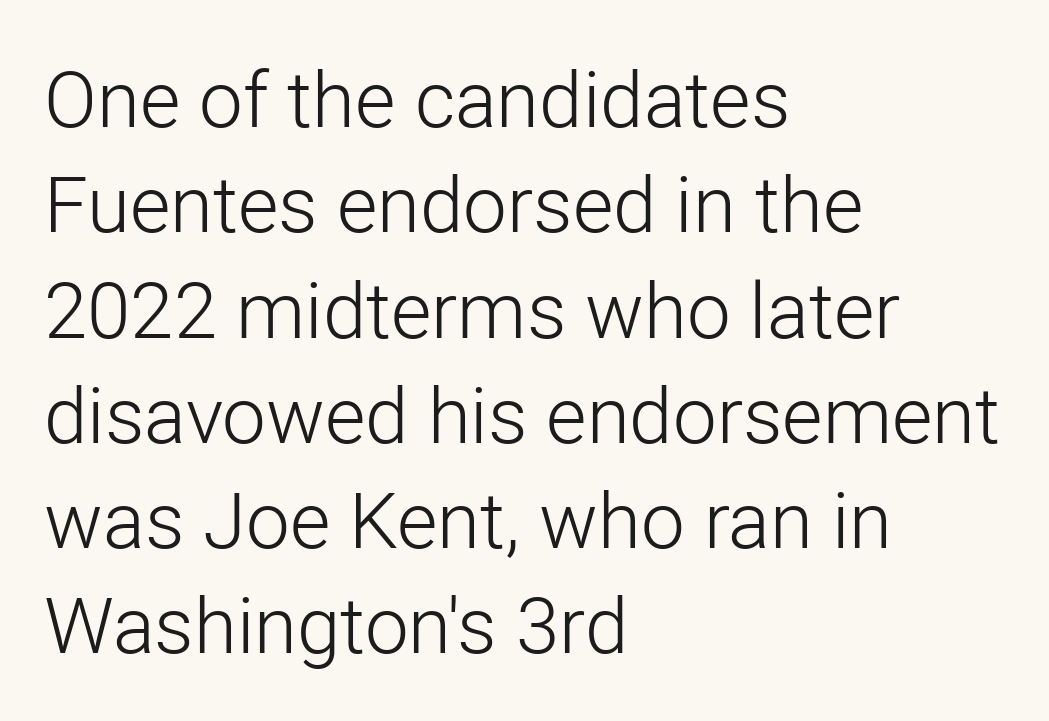
Q: Is the text bold? A: No.
Q: Is the text italic (slanted)? A: No, it is upright.
Q: Is the typeface a serif or a sans-serif typeface? A: Sans-serif.
Q: Is the text underlined? A: No.
Q: How is the paragraph aligned? A: Left-aligned.
Q: Is the spacing between letters normal or unusually wide? A: Normal.
Q: Is the spacing between lines tight, normal or loose? A: Normal.
Q: Width (condensed, normal, or wide)? A: Normal.
Q: Stroke contrast? A: Low.
Q: x-height? A: Medium.
Q: Monospaced? A: No.
